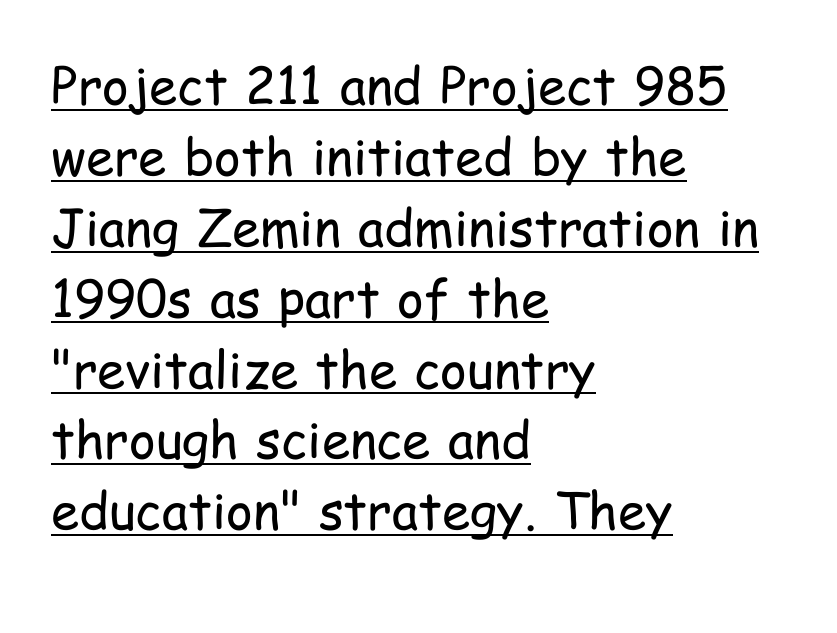
Q: Is the text bold? A: No.
Q: Is the text italic (slanted)? A: No, it is upright.
Q: Is the typeface a serif or a sans-serif typeface? A: Sans-serif.
Q: Is the text underlined? A: Yes.
Q: How is the paragraph aligned? A: Left-aligned.
Q: Is the spacing between letters normal or unusually wide? A: Normal.
Q: Is the spacing between lines tight, normal or loose? A: Normal.
Q: Width (condensed, normal, or wide)? A: Condensed.
Q: Stroke contrast? A: Low.
Q: x-height? A: Medium.
Q: Monospaced? A: No.
